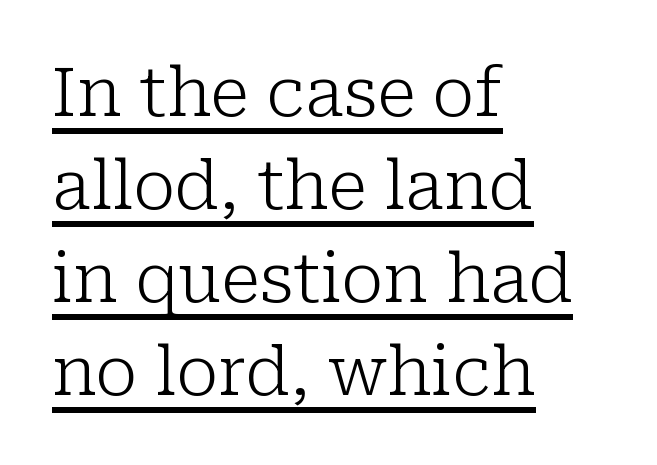
The image shows 68 px light serif type, upright; set left-aligned, normal line spacing (1.37x), normal letter spacing, underlined; low stroke contrast and a medium x-height.
